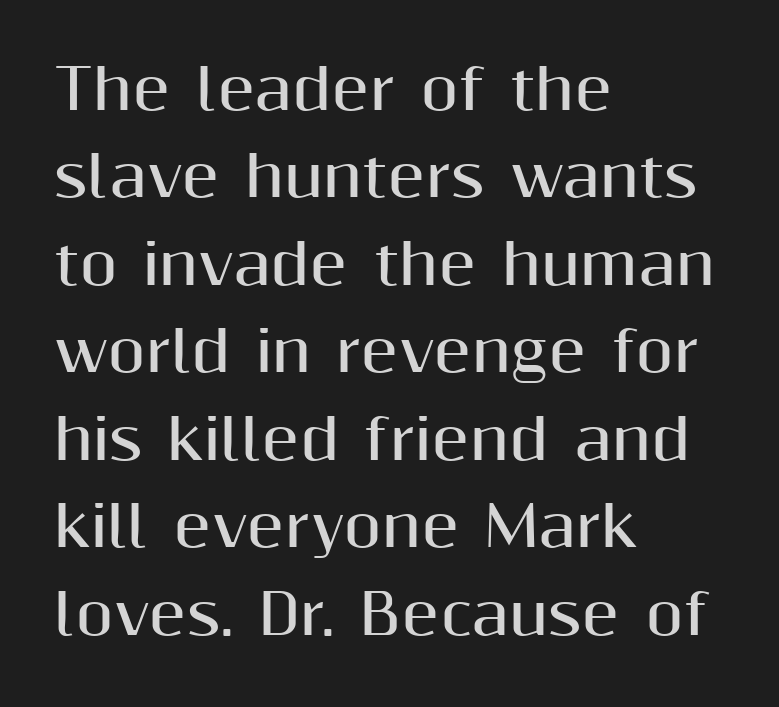
{"serif": "no", "italic": "no", "bold": "yes", "weight": "bold", "width": "normal", "stroke_contrast": "medium", "x_height": "medium", "monospaced": "no", "underline": "no", "align": "left", "line_spacing": "normal", "line_spacing_ratio": 1.59, "letter_spacing": "normal", "letter_spacing_em": 0.0, "glyph_px": 55}
